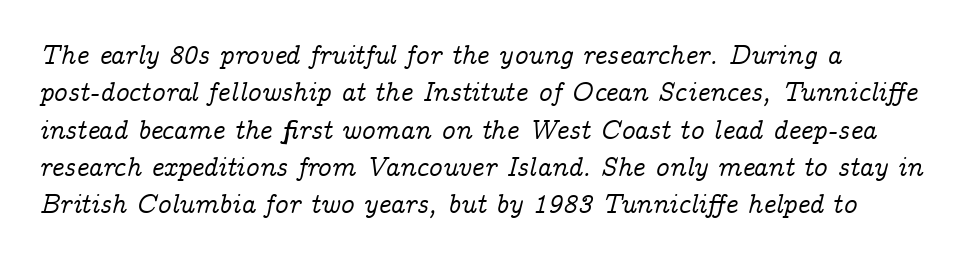
{"italic": "yes", "lean": "right", "slant_degrees": 14, "underline": "no", "align": "left", "line_spacing": "normal", "line_spacing_ratio": 1.38, "letter_spacing": "normal", "letter_spacing_em": 0.0, "glyph_px": 27}
